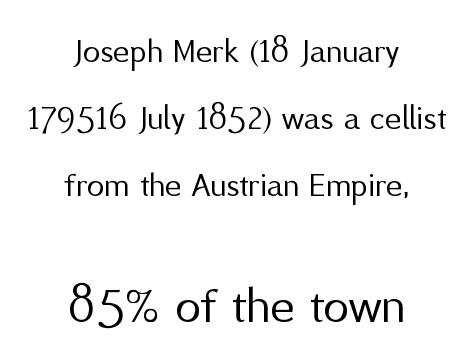
The following chunk of copy outweighs the initial chunk in type size. Each word holds together tightly as a unit, with standard inter-letter gaps. Caption: face not bold, strokes unweighted. These lines are rendered in a variable-pitch font.
